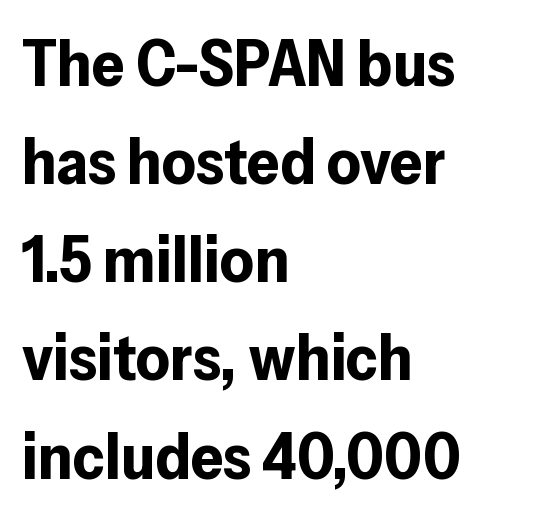
{"serif": "no", "italic": "no", "bold": "yes", "weight": "bold", "width": "normal", "stroke_contrast": "low", "x_height": "medium", "monospaced": "no", "underline": "no", "align": "left", "line_spacing": "normal", "line_spacing_ratio": 1.51, "letter_spacing": "normal", "letter_spacing_em": 0.0, "glyph_px": 65}
